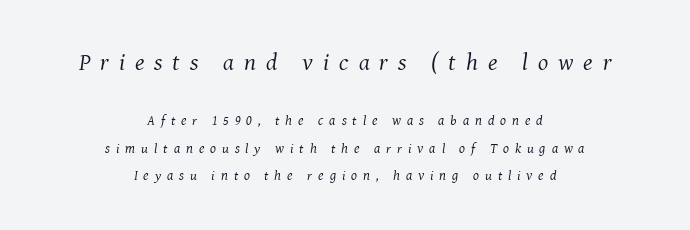
Q: Is the text bold? A: No.
Q: Is the text italic (slanted)? A: Yes, it leans right by about 8 degrees.
Q: Is the text underlined? A: No.
Q: How is the paragraph aligned? A: Centered.
Q: Is the spacing between letters normal or unusually wide? A: Unusually wide.
Q: Is the spacing between lines tight, normal or loose? A: Loose.
Q: Which block of text is set in a larger size, the first (top) or the second (bottom)? A: The first (top) one.
